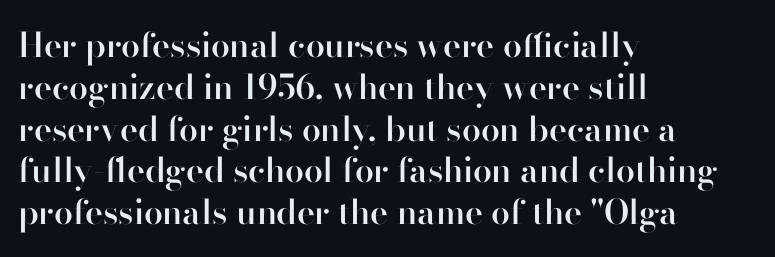
The image shows 34 px semibold sans-serif type, upright; set left-aligned, line spacing 1.23x, normal letter spacing, not underlined; high stroke contrast and a small x-height.
